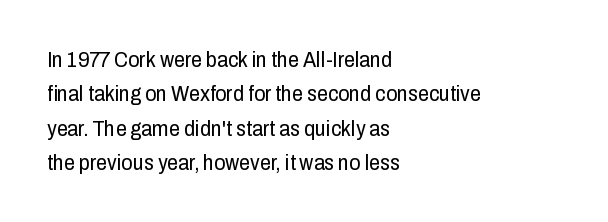
The image shows 22 px text type, upright; set left-aligned, normal line spacing (1.56x), normal letter spacing, not underlined.
